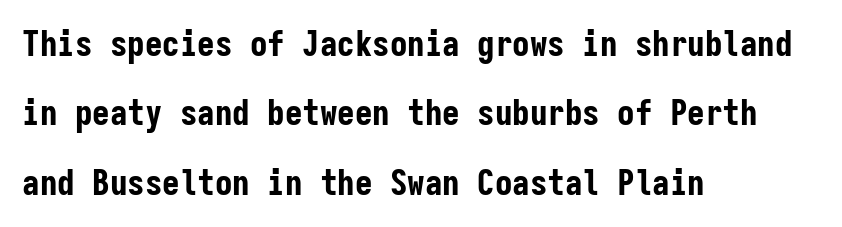
Q: Is the text bold? A: Yes.
Q: Is the text italic (slanted)? A: No, it is upright.
Q: Is the typeface a serif or a sans-serif typeface? A: Sans-serif.
Q: Is the text underlined? A: No.
Q: How is the paragraph aligned? A: Left-aligned.
Q: Is the spacing between letters normal or unusually wide? A: Normal.
Q: Is the spacing between lines tight, normal or loose? A: Loose.
Q: Width (condensed, normal, or wide)? A: Condensed.
Q: Stroke contrast? A: Low.
Q: x-height? A: Medium.
Q: Monospaced? A: Yes.
